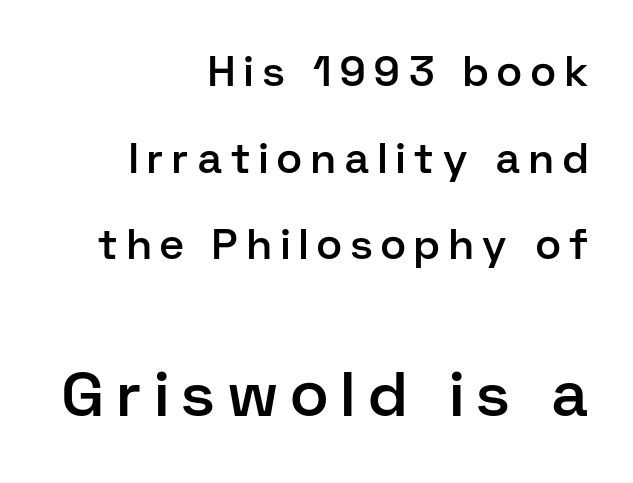
{"serif": "no", "italic": "no", "bold": "semi", "weight": "semibold", "width": "normal", "stroke_contrast": "low", "x_height": "medium", "monospaced": "no", "underline": "no", "align": "right", "line_spacing": "loose", "line_spacing_ratio": 2.06, "letter_spacing": "wide", "letter_spacing_em": 0.22, "larger_block": "second", "size_ratio": 1.5, "glyph_px": 63}
